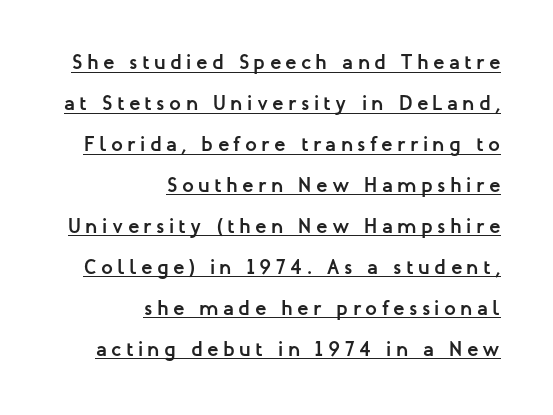
On the weight axis this lands at bold, roughly 700. The space between consecutive lines is lavish. A continuous stroke trails under the words, as in a hyperlink. Do the letters lean? They stand straight.
